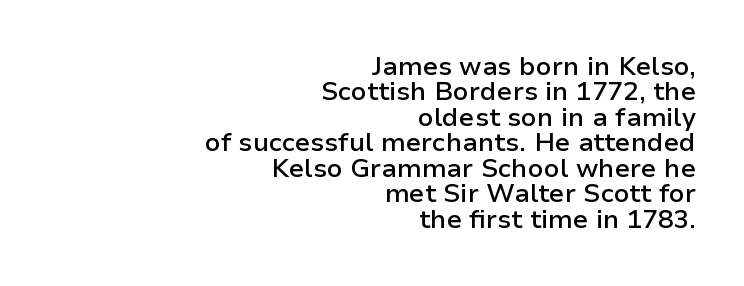
Q: Is the text bold? A: Semi-bold.
Q: Is the text italic (slanted)? A: No, it is upright.
Q: Is the text underlined? A: No.
Q: How is the paragraph aligned? A: Right-aligned.
Q: Is the spacing between letters normal or unusually wide? A: Normal.
Q: Is the spacing between lines tight, normal or loose? A: Tight.
